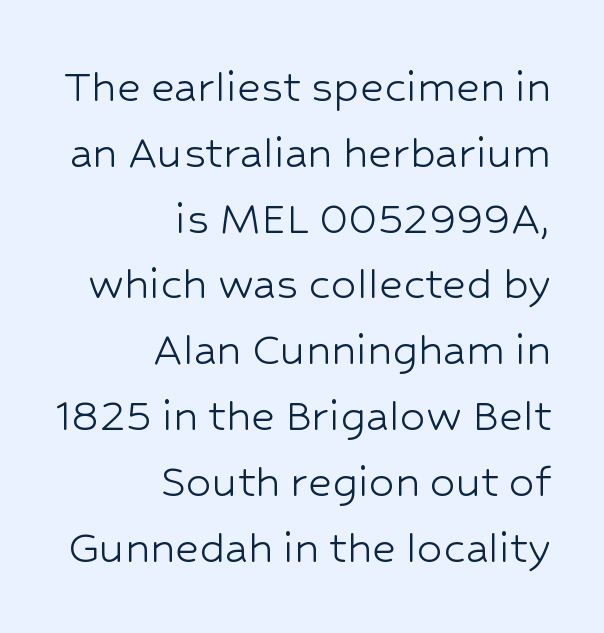
The image shows 51 px light sans-serif type, upright; set right-aligned, normal line spacing (1.29x), normal letter spacing, not underlined; low stroke contrast and a medium x-height.
